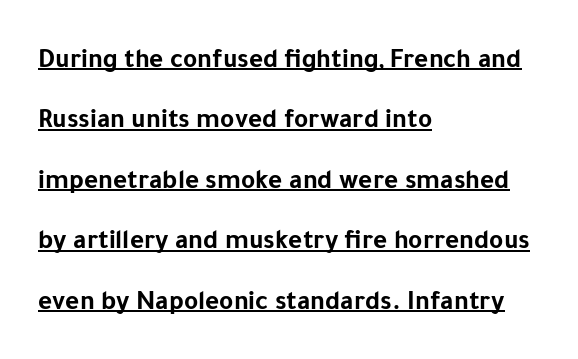
The image shows 27 px bold type, upright; set left-aligned, loose line spacing (2.24x), normal letter spacing, underlined.
